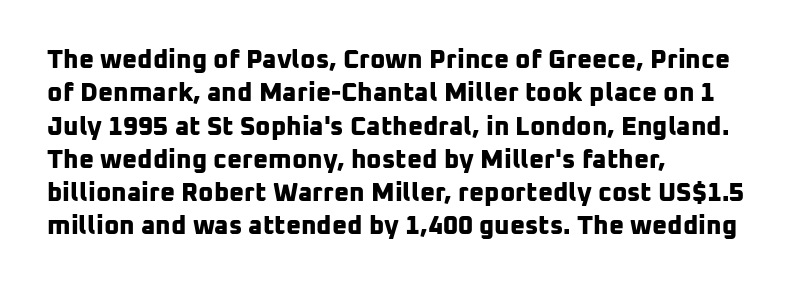
The image shows 26 px bold type; set left-aligned, normal line spacing (1.28x), normal letter spacing, not underlined.
